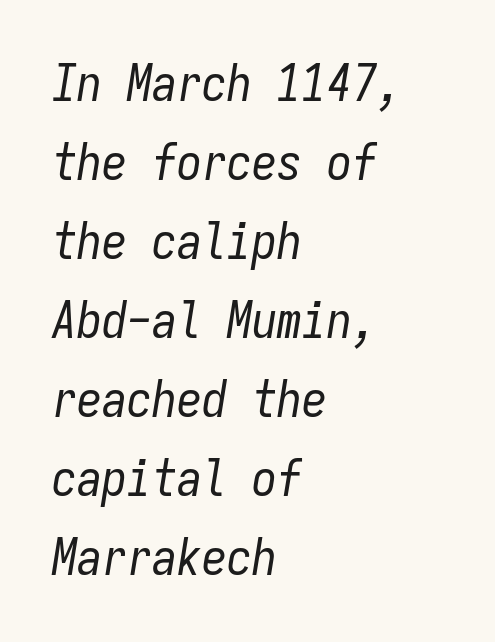
Quick note: underline off. Summary of vertical rhythm: regular, with standard interline spacing. These lines stack with their left ends in a neat column. These lines were composed using italics.
